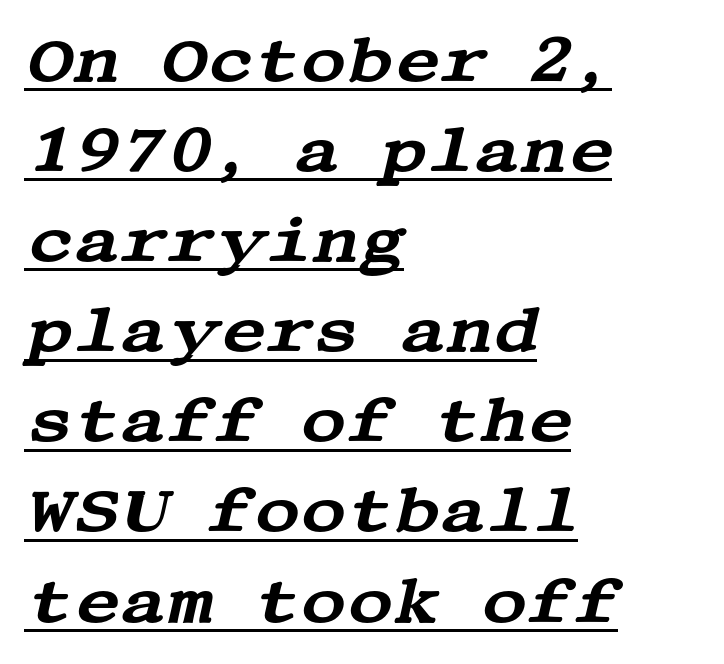
{"serif": "yes", "italic": "yes", "lean": "right", "slant_degrees": 13, "width": "wide", "stroke_contrast": "medium", "x_height": "large", "underline": "yes", "align": "left", "line_spacing": "normal", "line_spacing_ratio": 1.43, "letter_spacing": "normal", "letter_spacing_em": 0.0, "glyph_px": 63}
